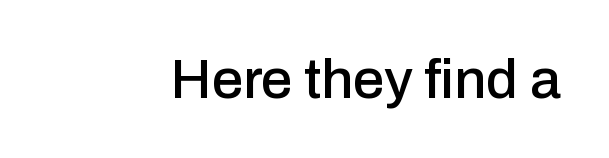
The image shows 56 px sans-serif type, upright; set normal letter spacing, not underlined; low stroke contrast and a medium x-height.
